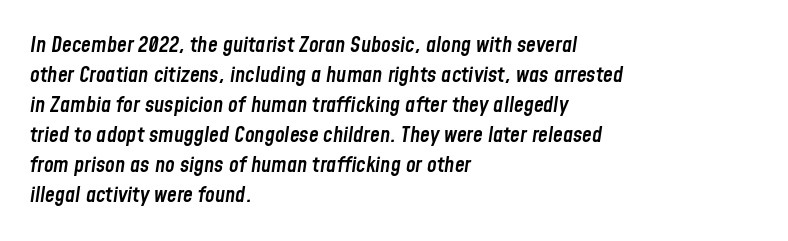
The image shows 22 px text type, italic (leaning right); set left-aligned, normal line spacing (1.36x), normal letter spacing, not underlined.
